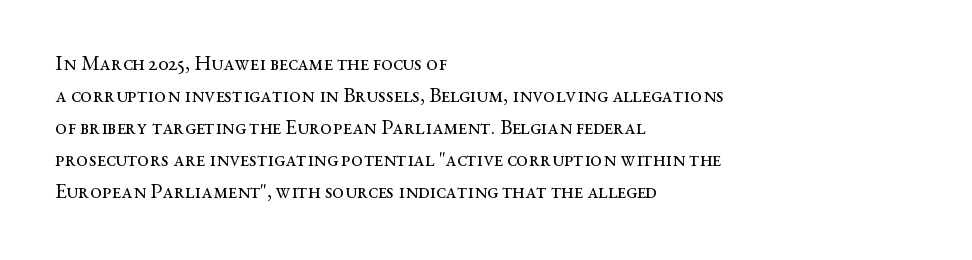
{"italic": "no", "bold": "no", "underline": "no", "align": "left", "line_spacing": "normal", "line_spacing_ratio": 1.52, "letter_spacing": "normal", "letter_spacing_em": 0.0, "glyph_px": 21}
